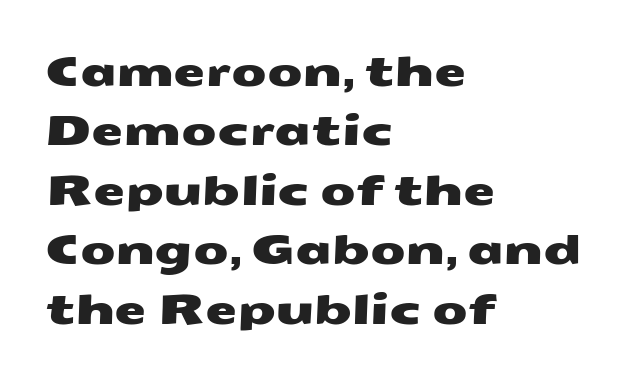
The image shows 41 px wide sans-serif type; set left-aligned, normal line spacing (1.45x), normal letter spacing, not underlined; medium stroke contrast and a medium x-height.
